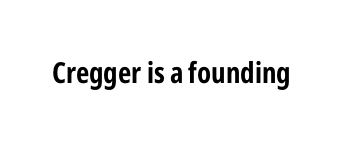
The image shows 29 px bold, condensed sans-serif type, upright; set normal letter spacing, not underlined; low stroke contrast and a medium x-height.
